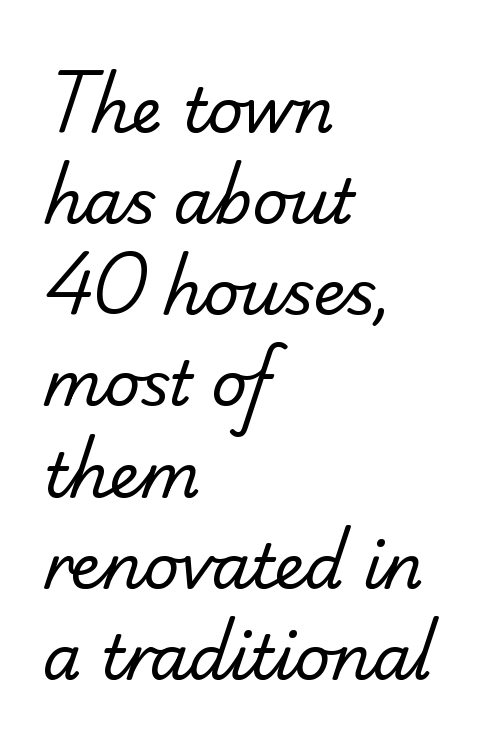
{"serif": "no", "bold": "no", "weight": "regular", "width": "normal", "stroke_contrast": "low", "x_height": "small", "monospaced": "no", "underline": "no", "align": "left", "line_spacing": "normal", "line_spacing_ratio": 1.47, "letter_spacing": "normal", "letter_spacing_em": 0.0, "glyph_px": 62}
